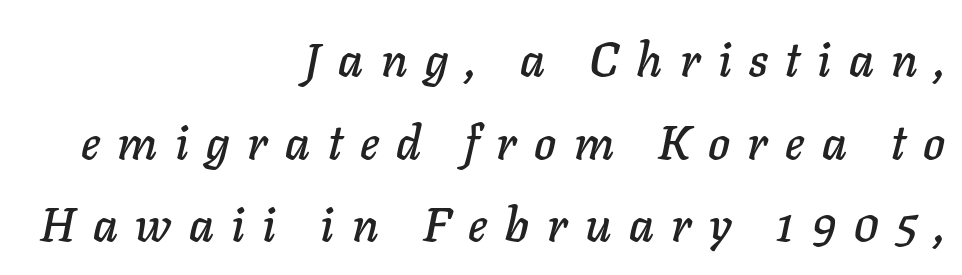
Clear beneath every line of the passage. Italic? Definitely — the glyphs are oblique. Varying glyph widths throughout — classic text-font behaviour. The gaps between neighbouring characters are conspicuously large. Line ends are locked; line starts wander.
